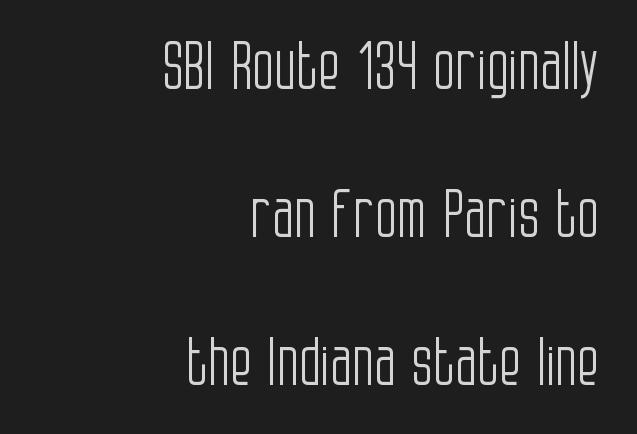
{"serif": "no", "italic": "no", "bold": "no", "weight": "light", "width": "condensed", "stroke_contrast": "low", "x_height": "large", "monospaced": "no", "underline": "no", "align": "right", "line_spacing": "loose", "line_spacing_ratio": 2.31, "letter_spacing": "normal", "letter_spacing_em": 0.0, "glyph_px": 64}
